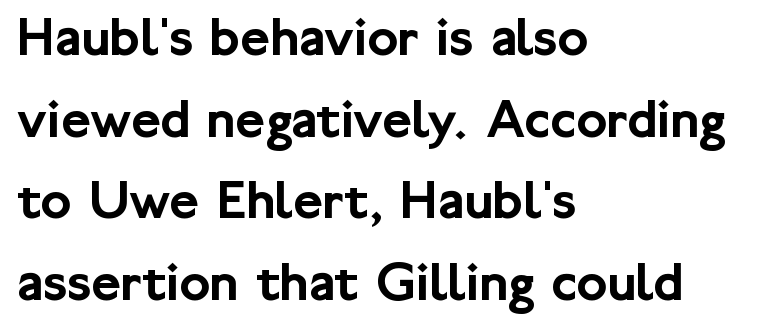
Q: Is the text italic (slanted)? A: No, it is upright.
Q: Is the typeface a serif or a sans-serif typeface? A: Sans-serif.
Q: Is the text underlined? A: No.
Q: How is the paragraph aligned? A: Left-aligned.
Q: Is the spacing between letters normal or unusually wide? A: Normal.
Q: Is the spacing between lines tight, normal or loose? A: Normal.
Q: Width (condensed, normal, or wide)? A: Normal.
Q: Stroke contrast? A: Low.
Q: x-height? A: Medium.
Q: Monospaced? A: No.
